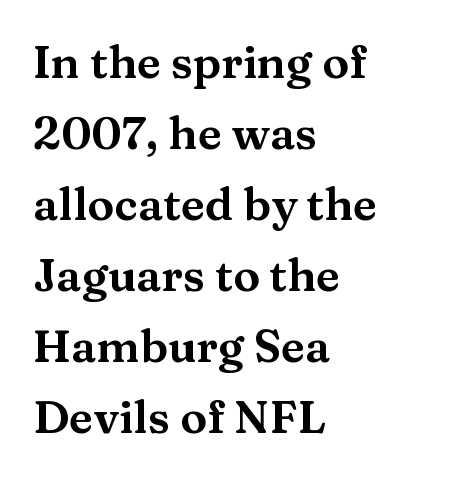
Regular leading. Serifs: yes, visible at the terminals of the letterforms. Every stem runs plumb, perpendicular to the baseline. Character widths vary here, with narrow letters taking less room than wide ones. The compositor pushed each line to the left boundary. You could call the tracking neutral — neither tight nor loose.
